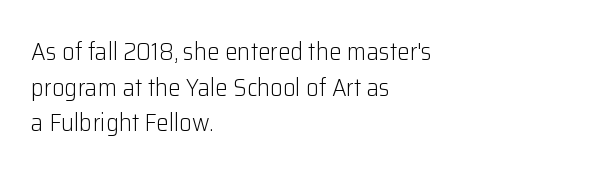
Q: Is the text bold? A: No.
Q: Is the text italic (slanted)? A: No, it is upright.
Q: Is the text underlined? A: No.
Q: How is the paragraph aligned? A: Left-aligned.
Q: Is the spacing between letters normal or unusually wide? A: Normal.
Q: Is the spacing between lines tight, normal or loose? A: Normal.
